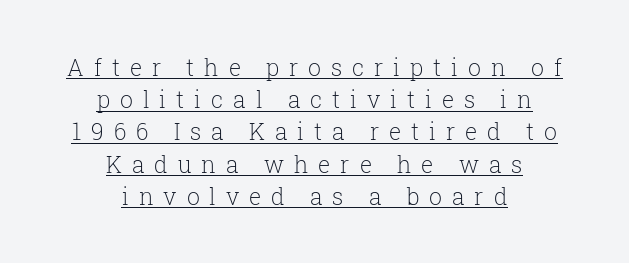
The image shows 23 px text type, upright; set centered, normal line spacing (1.4x), unusually wide letter spacing (+0.43 em), underlined.
